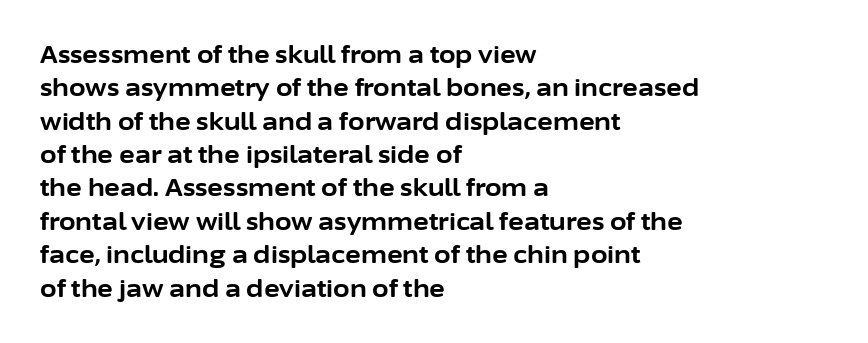
Q: Is the text bold? A: Yes.
Q: Is the text italic (slanted)? A: No, it is upright.
Q: Is the text underlined? A: No.
Q: How is the paragraph aligned? A: Left-aligned.
Q: Is the spacing between letters normal or unusually wide? A: Normal.
Q: Is the spacing between lines tight, normal or loose? A: Normal.
